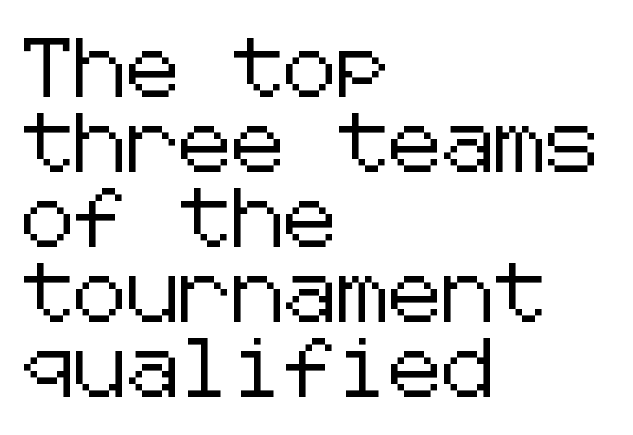
{"serif": "no", "italic": "no", "width": "normal", "stroke_contrast": "low", "x_height": "medium", "underline": "no", "align": "left", "line_spacing": "normal", "line_spacing_ratio": 1.27, "letter_spacing": "normal", "letter_spacing_em": 0.0, "glyph_px": 59}
